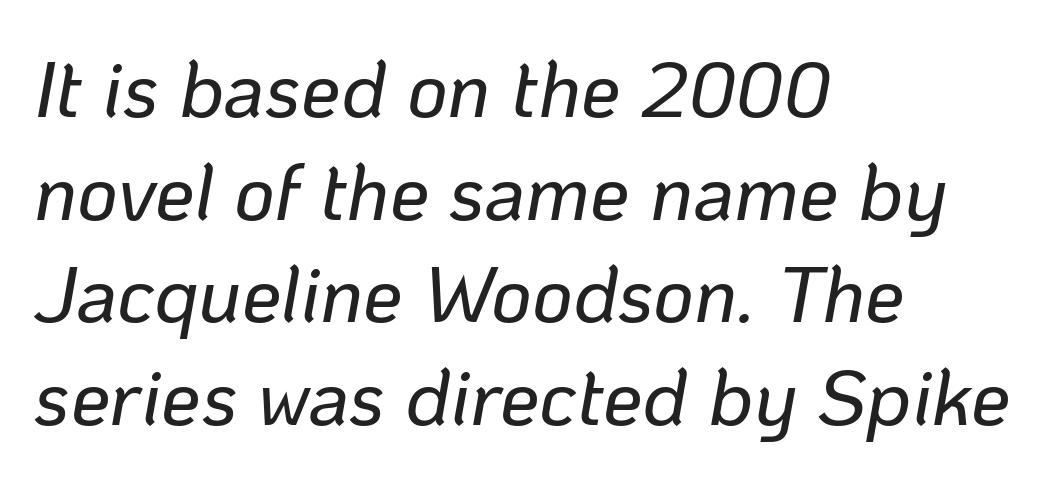
The image shows 79 px text type, italic (leaning right); set left-aligned, normal line spacing (1.3x), normal letter spacing, not underlined; low stroke contrast and a medium x-height.
